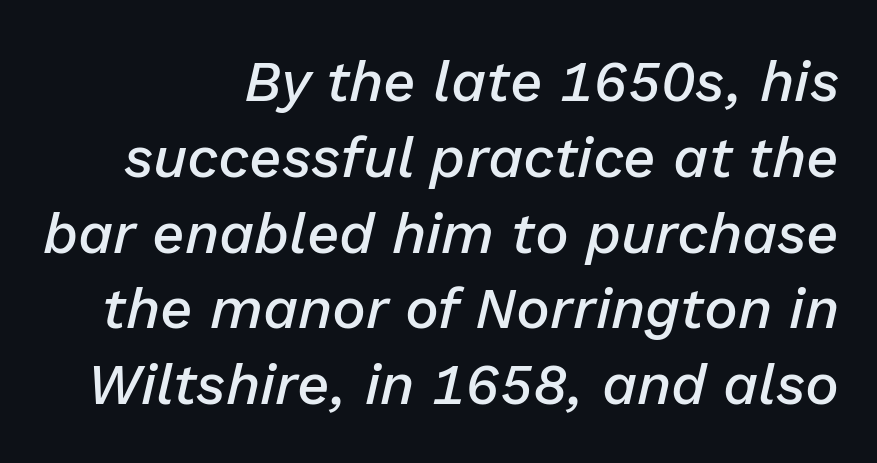
The image shows 57 px semibold type, italic (leaning right); set right-aligned, normal line spacing (1.33x), normal letter spacing, not underlined; low stroke contrast and a medium x-height.
